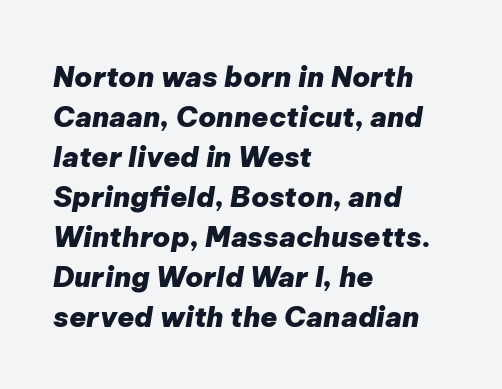
Nobody touched the tracking dial on this one. The foot of each line stays bare and open. This is heavy type, rendered in bold. Short and long lines alike share a common starting point at left. Here the designer chose a conventional face with non-uniform glyph widths.
